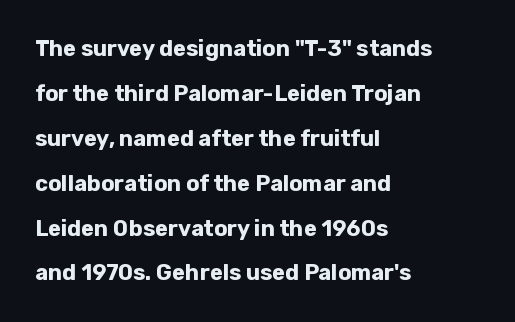
Leading: increased. The line texture is even and compact thanks to regular tracking. Weight: bold. If you drew a line through each stem, it would be perfectly vertical.
